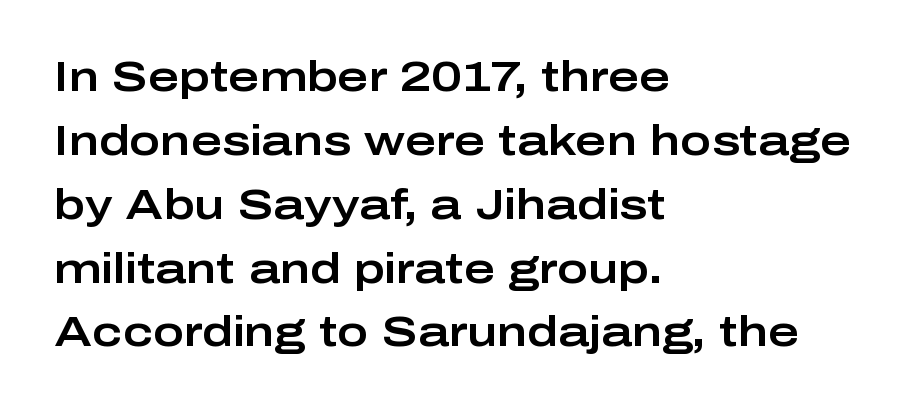
{"serif": "no", "italic": "no", "width": "wide", "stroke_contrast": "low", "x_height": "medium", "monospaced": "no", "underline": "no", "align": "left", "line_spacing": "normal", "line_spacing_ratio": 1.52, "letter_spacing": "normal", "letter_spacing_em": 0.0, "glyph_px": 42}
